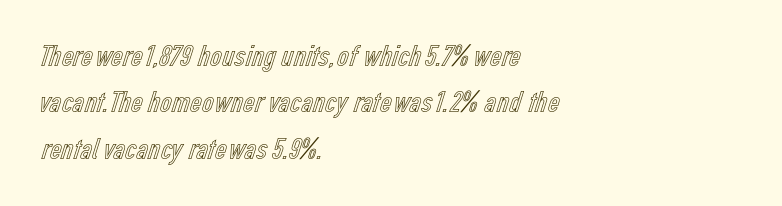
{"width": "condensed", "x_height": "medium", "monospaced": "no", "underline": "no", "align": "left", "line_spacing": "normal", "line_spacing_ratio": 1.45, "letter_spacing": "normal", "letter_spacing_em": 0.0, "glyph_px": 32}
